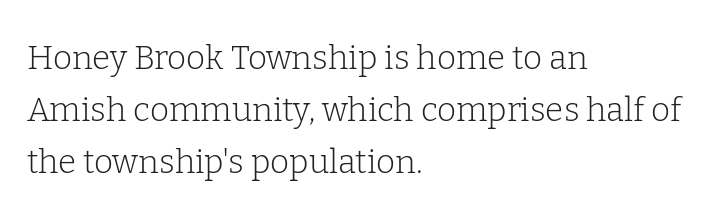
Q: Is the text bold? A: No.
Q: Is the text italic (slanted)? A: No, it is upright.
Q: Is the typeface a serif or a sans-serif typeface? A: Serif.
Q: Is the text underlined? A: No.
Q: How is the paragraph aligned? A: Left-aligned.
Q: Is the spacing between letters normal or unusually wide? A: Normal.
Q: Is the spacing between lines tight, normal or loose? A: Normal.
Q: Width (condensed, normal, or wide)? A: Normal.
Q: Stroke contrast? A: Low.
Q: x-height? A: Medium.
Q: Monospaced? A: No.
